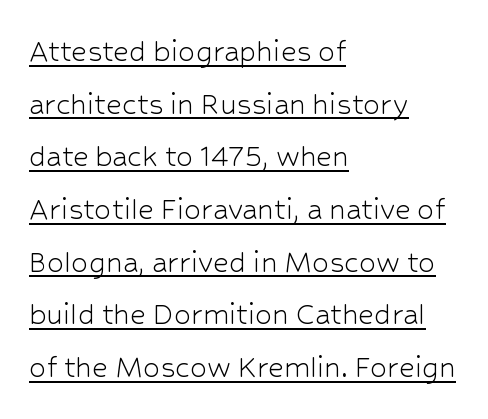
Q: Is the text bold? A: No.
Q: Is the text italic (slanted)? A: No, it is upright.
Q: Is the typeface a serif or a sans-serif typeface? A: Sans-serif.
Q: Is the text underlined? A: Yes.
Q: How is the paragraph aligned? A: Left-aligned.
Q: Is the spacing between letters normal or unusually wide? A: Normal.
Q: Is the spacing between lines tight, normal or loose? A: Normal.
Q: Width (condensed, normal, or wide)? A: Normal.
Q: Stroke contrast? A: Low.
Q: x-height? A: Medium.
Q: Monospaced? A: No.
